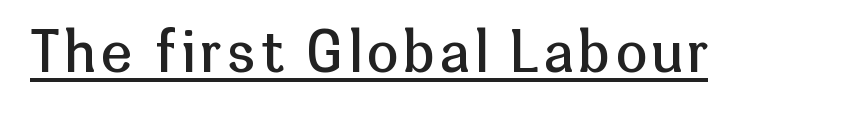
{"serif": "no", "italic": "no", "bold": "no", "weight": "regular", "width": "normal", "stroke_contrast": "low", "x_height": "medium", "monospaced": "no", "underline": "yes", "glyph_px": 56}
